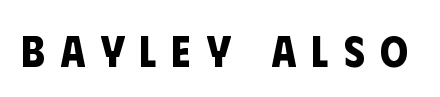
The image shows 44 px bold, condensed sans-serif type; set unusually wide letter spacing (+0.35 em), not underlined; low stroke contrast and a large x-height.
